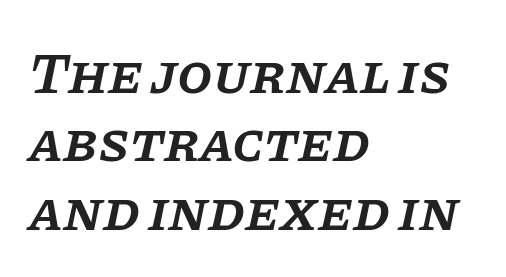
The image shows 57 px semibold serif type, italic (leaning right); set left-aligned, line spacing 1.2x, normal letter spacing, not underlined; low stroke contrast and a large x-height.
